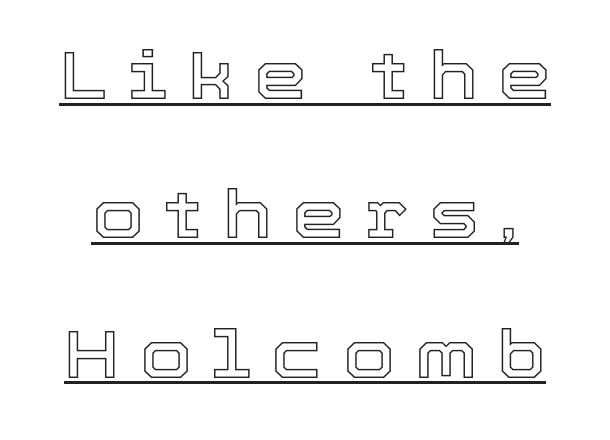
{"italic": "no", "width": "normal", "x_height": "medium", "monospaced": "no", "underline": "yes", "line_spacing": "loose", "line_spacing_ratio": 2.08, "letter_spacing": "wide", "letter_spacing_em": 0.3, "glyph_px": 67}
